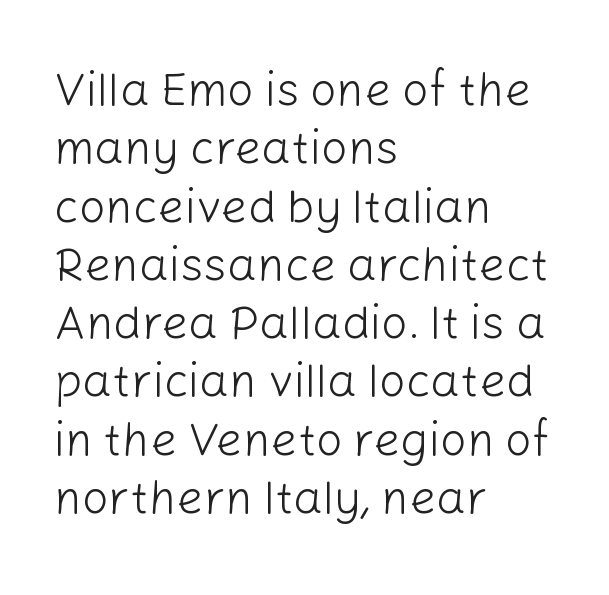
Q: Is the text bold? A: No.
Q: Is the text italic (slanted)? A: No, it is upright.
Q: Is the typeface a serif or a sans-serif typeface? A: Sans-serif.
Q: Is the text underlined? A: No.
Q: How is the paragraph aligned? A: Left-aligned.
Q: Is the spacing between letters normal or unusually wide? A: Normal.
Q: Width (condensed, normal, or wide)? A: Normal.
Q: Stroke contrast? A: Low.
Q: x-height? A: Medium.
Q: Monospaced? A: No.
